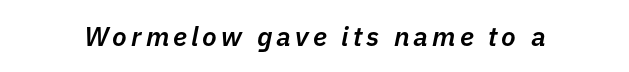
{"italic": "yes", "lean": "right", "slant_degrees": 11, "bold": "semi", "underline": "no", "glyph_px": 27}
